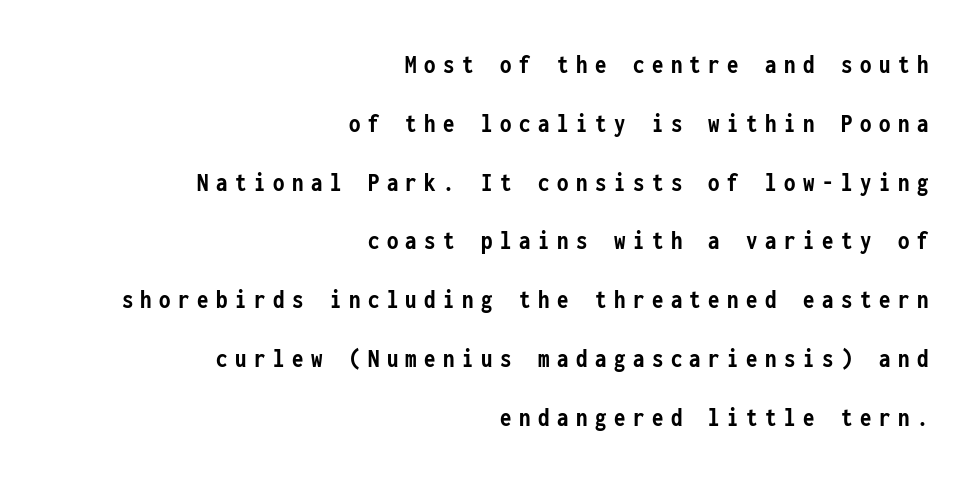
Q: Is the text bold? A: Yes.
Q: Is the text italic (slanted)? A: No, it is upright.
Q: Is the text underlined? A: No.
Q: How is the paragraph aligned? A: Right-aligned.
Q: Is the spacing between letters normal or unusually wide? A: Unusually wide.
Q: Is the spacing between lines tight, normal or loose? A: Loose.
